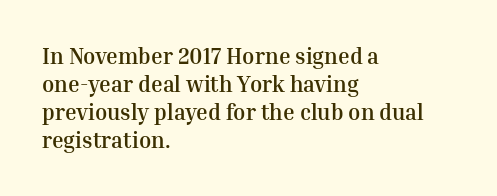
The image shows 22 px bold type, upright; set left-aligned, normal line spacing (1.28x), normal letter spacing, not underlined.
